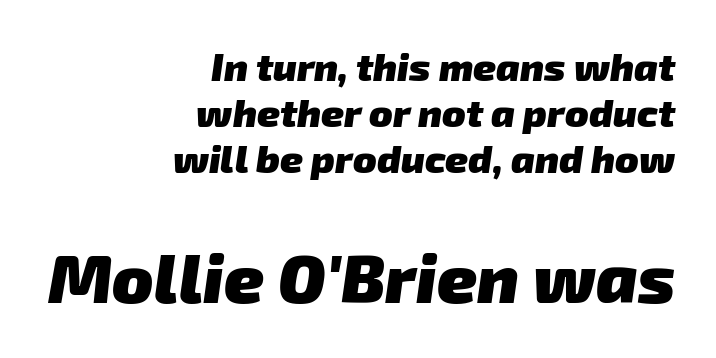
{"serif": "no", "bold": "yes", "weight": "heavy", "width": "normal", "stroke_contrast": "low", "x_height": "medium", "monospaced": "no", "underline": "no", "align": "right", "line_spacing_ratio": 1.18, "letter_spacing": "normal", "letter_spacing_em": 0.0, "larger_block": "second", "size_ratio": 1.74, "glyph_px": 68}
